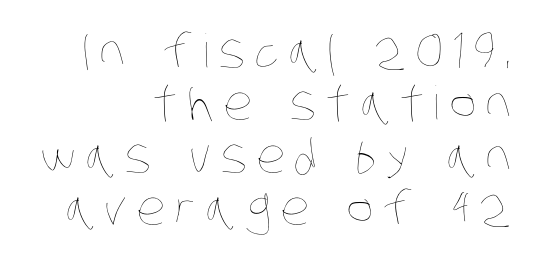
{"bold": "no", "weight": "thin", "width": "condensed", "stroke_contrast": "low", "x_height": "large", "monospaced": "no", "underline": "no", "align": "right", "line_spacing": "tight", "line_spacing_ratio": 1.14, "letter_spacing": "wide", "letter_spacing_em": 0.2, "glyph_px": 46}
